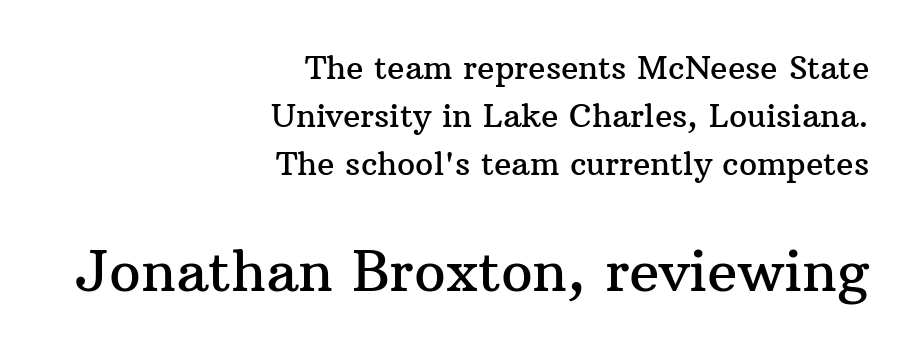
Q: Is the text italic (slanted)? A: No, it is upright.
Q: Is the typeface a serif or a sans-serif typeface? A: Serif.
Q: Is the text underlined? A: No.
Q: How is the paragraph aligned? A: Right-aligned.
Q: Is the spacing between letters normal or unusually wide? A: Normal.
Q: Is the spacing between lines tight, normal or loose? A: Normal.
Q: Which block of text is set in a larger size, the first (top) or the second (bottom)? A: The second (bottom) one.
Q: Width (condensed, normal, or wide)? A: Normal.
Q: Stroke contrast? A: Medium.
Q: x-height? A: Medium.
Q: Monospaced? A: No.
